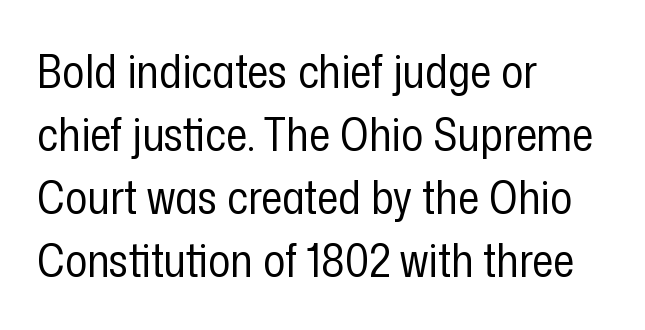
The image shows 46 px regular-weight, condensed sans-serif type, upright; set left-aligned, normal line spacing (1.37x), normal letter spacing, not underlined; low stroke contrast and a medium x-height.
